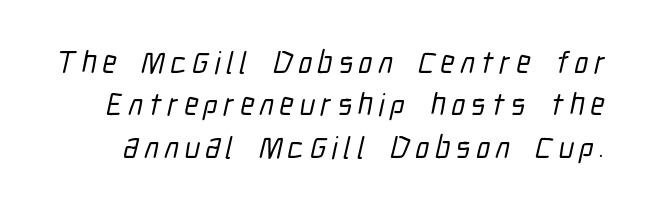
{"serif": "no", "width": "condensed", "stroke_contrast": "low", "x_height": "medium", "monospaced": "no", "underline": "no", "line_spacing": "normal", "line_spacing_ratio": 1.37, "glyph_px": 31}
